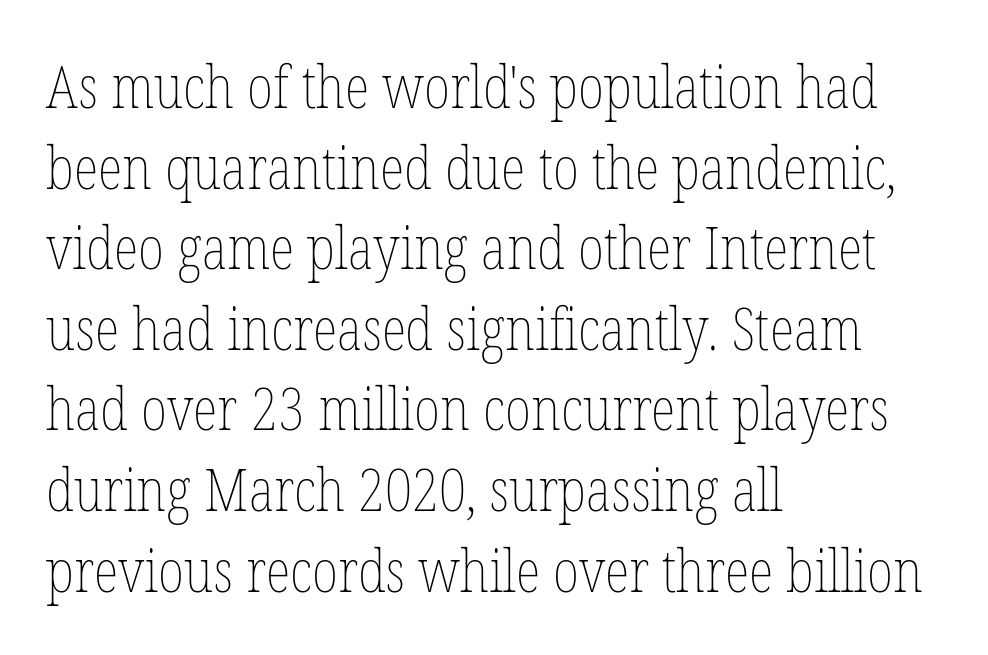
The axis of the letterforms is exactly vertical. The letterforms sit shoulder to shoulder at normal distance. Regular leading. Do the characters align in a grid? No, the font is proportional.
